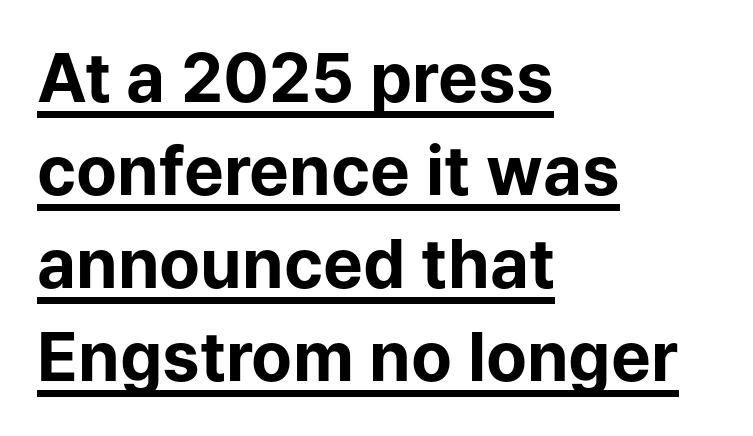
The designer left line spacing at the default. The lines are quadded left. Posture: straight, roman, zero tilt. Varying glyph widths throughout — classic text-font behaviour. Its strokes are broad and dark, the hallmark of bold type. Serif or sans? Sans — the stroke terminals are bare.
